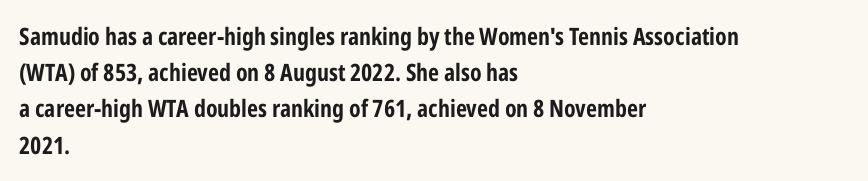
The image shows 24 px bold type, upright; set left-aligned, normal line spacing (1.51x), normal letter spacing, not underlined.
